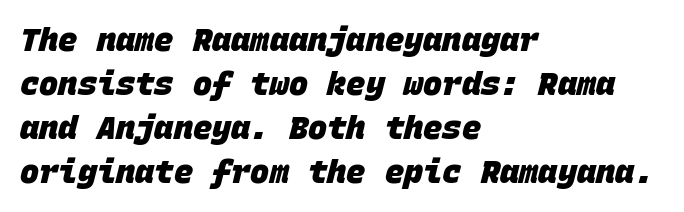
The image shows 32 px heavy sans-serif type, monospaced; set left-aligned, normal line spacing (1.38x), normal letter spacing, not underlined; low stroke contrast and a large x-height.
